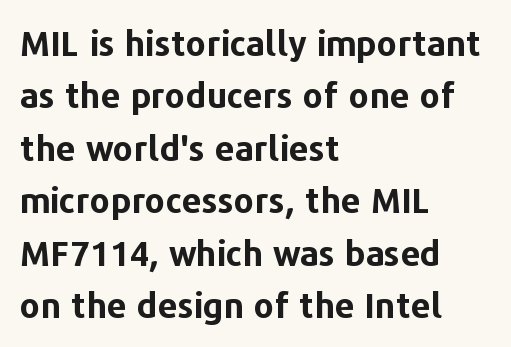
{"serif": "no", "italic": "no", "bold": "yes", "weight": "bold", "width": "normal", "stroke_contrast": "low", "x_height": "medium", "monospaced": "no", "underline": "no", "align": "left", "line_spacing": "normal", "line_spacing_ratio": 1.5, "letter_spacing": "normal", "letter_spacing_em": 0.0, "glyph_px": 35}
